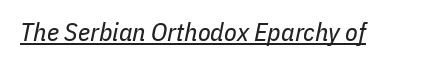
The image shows 26 px text type, italic (leaning right); set normal letter spacing, underlined.
